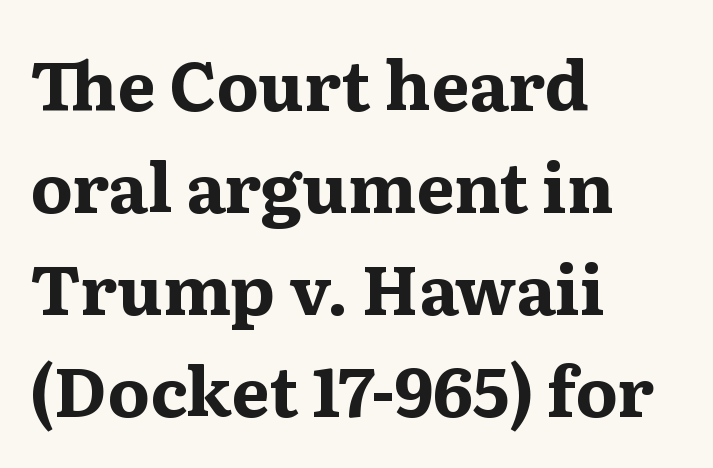
{"serif": "yes", "italic": "no", "bold": "yes", "weight": "bold", "width": "wide", "stroke_contrast": "medium", "x_height": "medium", "monospaced": "no", "underline": "no", "align": "left", "line_spacing": "normal", "line_spacing_ratio": 1.5, "letter_spacing": "normal", "letter_spacing_em": 0.0, "glyph_px": 68}
